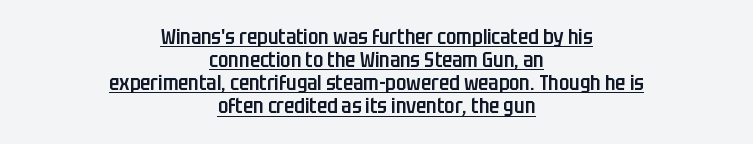
Q: Is the text bold? A: Semi-bold.
Q: Is the text italic (slanted)? A: No, it is upright.
Q: Is the text underlined? A: Yes.
Q: How is the paragraph aligned? A: Centered.
Q: Is the spacing between letters normal or unusually wide? A: Normal.
Q: Is the spacing between lines tight, normal or loose? A: Tight.
